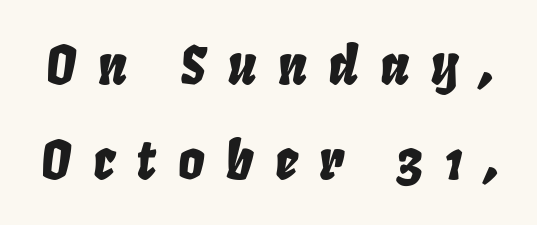
{"italic": "yes", "lean": "right", "slant_degrees": 8, "width": "condensed", "stroke_contrast": "low", "x_height": "large", "monospaced": "no", "underline": "no", "line_spacing_ratio": 1.82, "letter_spacing": "wide", "letter_spacing_em": 0.41, "glyph_px": 52}
